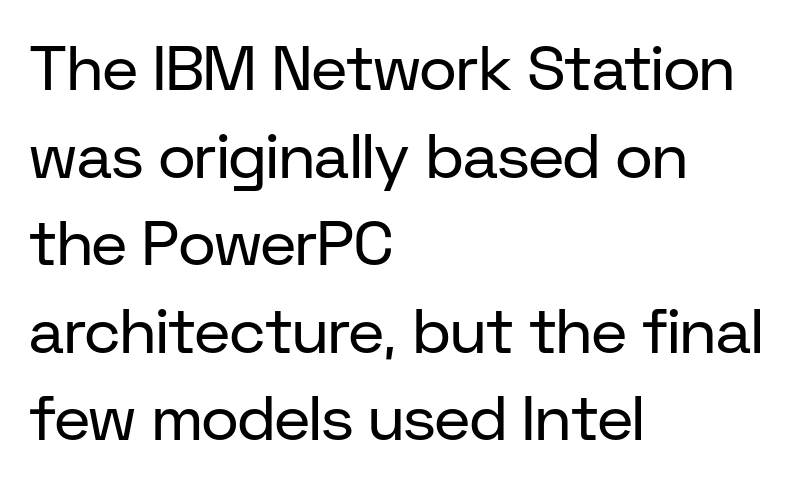
Does the leading feel generous? No, just average. Descenders hang freely into open space. The typography opts for an upright posture over an oblique one. One-word summary of the alignment: left. Character widths vary here, with narrow letters taking less room than wide ones. Words appear dense and cohesive because spacing is normal.
